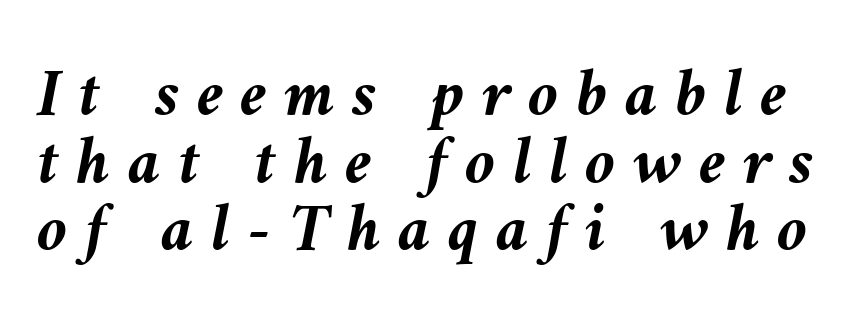
The image shows 69 px semibold type, italic (leaning left); set tight line spacing (0.98x), unusually wide letter spacing (+0.25 em), not underlined; medium stroke contrast and a medium x-height.
